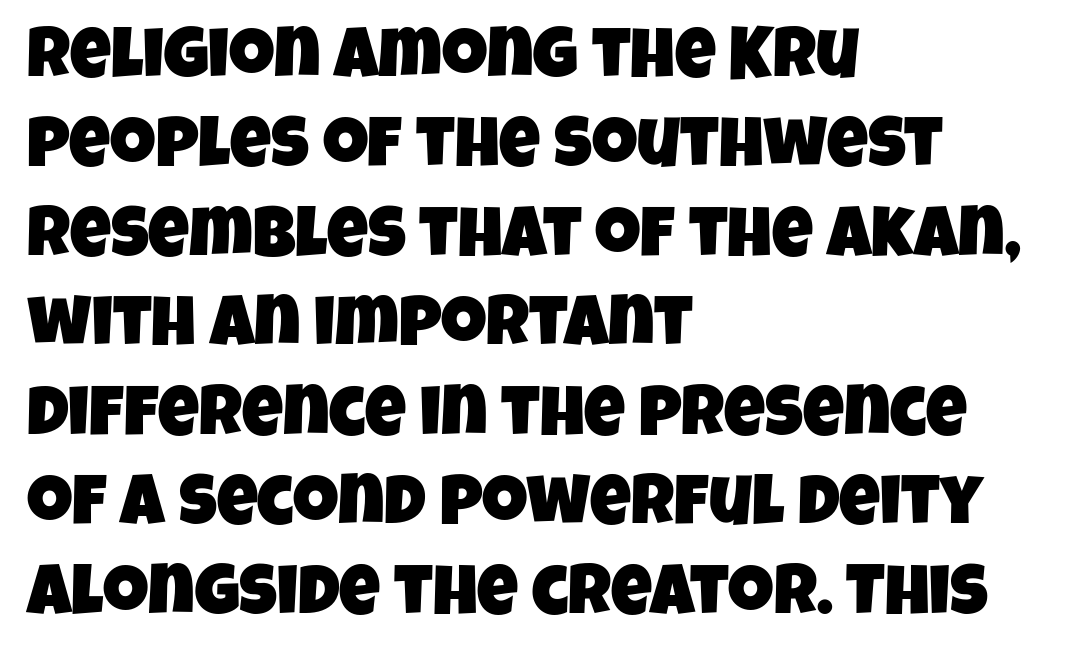
Q: Is the typeface a serif or a sans-serif typeface? A: Sans-serif.
Q: Is the text underlined? A: No.
Q: How is the paragraph aligned? A: Left-aligned.
Q: Is the spacing between letters normal or unusually wide? A: Normal.
Q: Is the spacing between lines tight, normal or loose? A: Normal.
Q: Width (condensed, normal, or wide)? A: Condensed.
Q: Stroke contrast? A: Low.
Q: x-height? A: Large.
Q: Monospaced? A: No.
